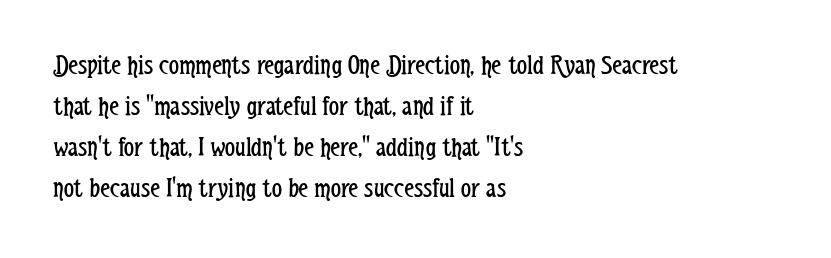
{"serif": "no", "italic": "no", "bold": "no", "weight": "regular", "width": "condensed", "stroke_contrast": "low", "x_height": "medium", "monospaced": "no", "underline": "no", "align": "left", "line_spacing": "normal", "line_spacing_ratio": 1.47, "letter_spacing": "normal", "letter_spacing_em": 0.0, "glyph_px": 28}
